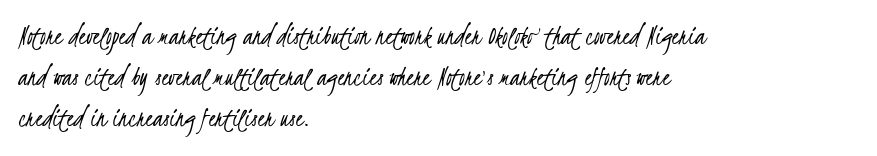
Q: Is the text bold? A: No.
Q: Is the typeface a serif or a sans-serif typeface? A: Sans-serif.
Q: Is the text underlined? A: No.
Q: How is the paragraph aligned? A: Left-aligned.
Q: Is the spacing between letters normal or unusually wide? A: Normal.
Q: Is the spacing between lines tight, normal or loose? A: Normal.
Q: Width (condensed, normal, or wide)? A: Condensed.
Q: Stroke contrast? A: Low.
Q: x-height? A: Small.
Q: Monospaced? A: No.
